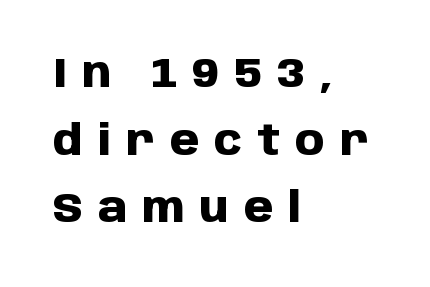
The image shows 42 px heavy sans-serif type, upright; set left-aligned, normal line spacing (1.61x), unusually wide letter spacing (+0.36 em), not underlined; low stroke contrast and a large x-height.
